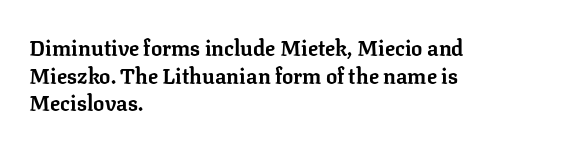
Q: Is the text bold? A: Yes.
Q: Is the text italic (slanted)? A: No, it is upright.
Q: Is the text underlined? A: No.
Q: How is the paragraph aligned? A: Left-aligned.
Q: Is the spacing between letters normal or unusually wide? A: Normal.
Q: Is the spacing between lines tight, normal or loose? A: Normal.
